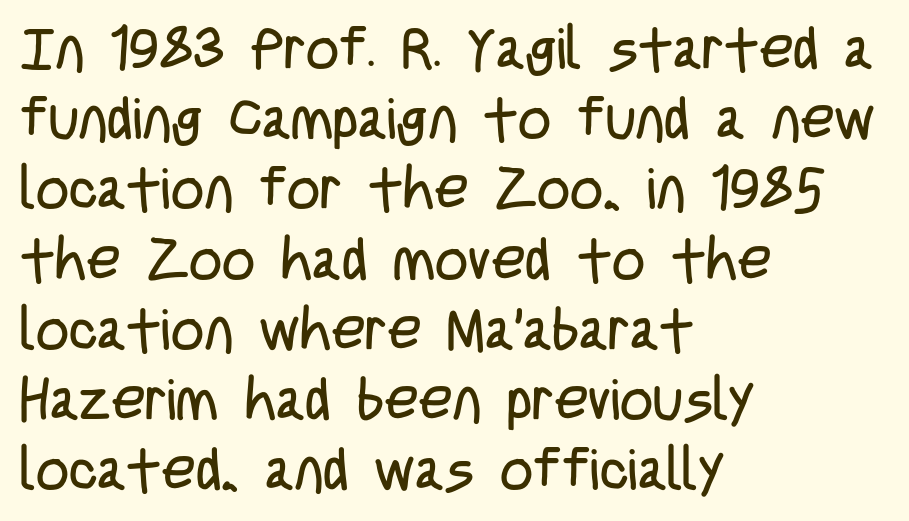
The passage shown has conventional tracking throughout. The specimen reads as upright at a glance. Do the characters align in a grid? No, the font is proportional. A classic flush-left, rag-right setting is used for this passage. Honestly, there is no underline to notice here at all. Is the type heavy? It reads as light-to-regular instead.
